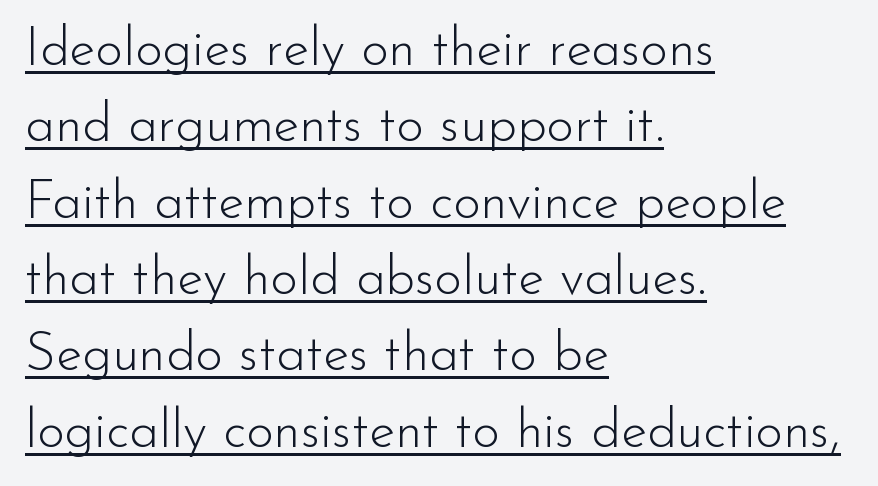
{"serif": "no", "italic": "no", "bold": "no", "weight": "light", "width": "normal", "stroke_contrast": "low", "x_height": "small", "monospaced": "no", "underline": "yes", "align": "left", "line_spacing": "normal", "line_spacing_ratio": 1.44, "letter_spacing": "normal", "letter_spacing_em": 0.0, "glyph_px": 53}
